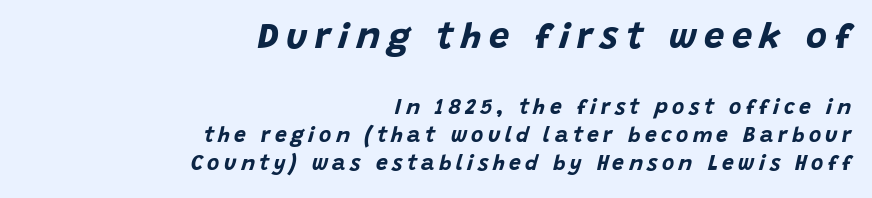
The image shows 36 px bold type, italic (leaning right); set right-aligned, normal line spacing (1.34x), unusually wide letter spacing (+0.21 em), not underlined; the first (top) block is 1.71x larger; low stroke contrast and a large x-height.
